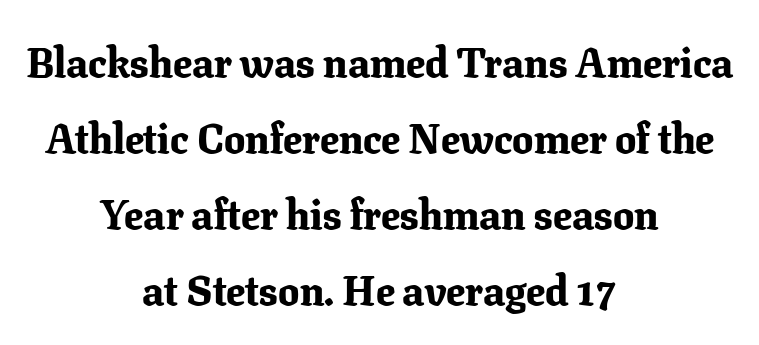
{"serif": "yes", "italic": "no", "bold": "yes", "weight": "bold", "width": "normal", "stroke_contrast": "low", "x_height": "medium", "monospaced": "no", "underline": "no", "align": "center", "line_spacing_ratio": 1.81, "letter_spacing": "normal", "letter_spacing_em": 0.0, "glyph_px": 42}
